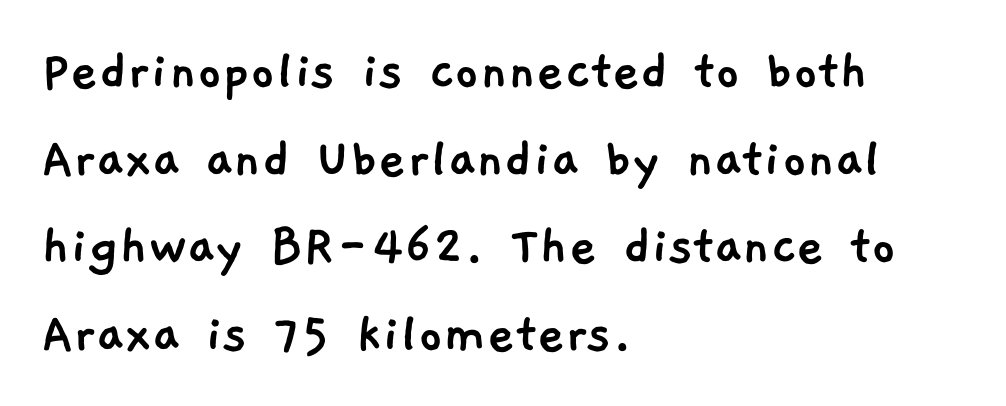
Q: Is the typeface a serif or a sans-serif typeface? A: Sans-serif.
Q: Is the text underlined? A: No.
Q: How is the paragraph aligned? A: Left-aligned.
Q: Is the spacing between letters normal or unusually wide? A: Normal.
Q: Is the spacing between lines tight, normal or loose? A: Normal.
Q: Width (condensed, normal, or wide)? A: Normal.
Q: Stroke contrast? A: Low.
Q: x-height? A: Medium.
Q: Monospaced? A: No.
